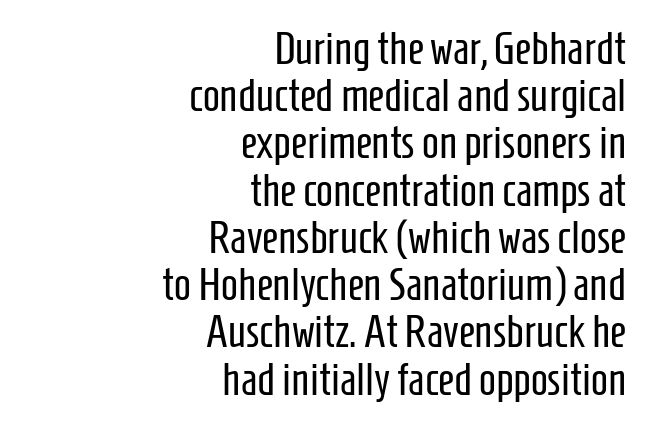
The image shows 45 px regular-weight, condensed sans-serif type, upright; set right-aligned, tight line spacing (1.05x), normal letter spacing, not underlined; low stroke contrast and a medium x-height.
